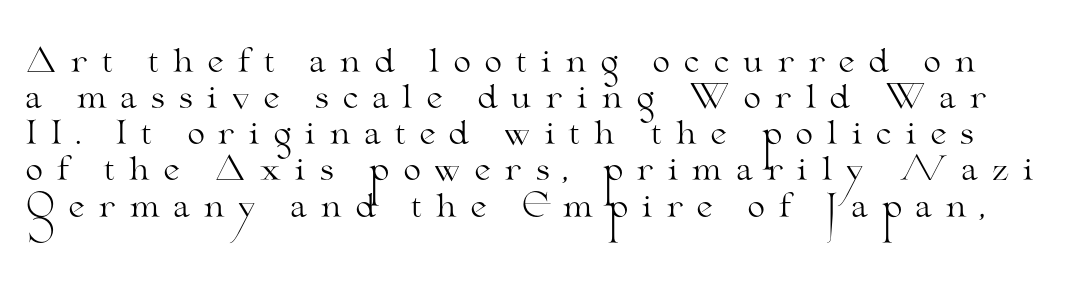
If you drew a line through each stem, it would be perfectly vertical. No extra ink here — the face is not bold. Honestly, the rows look squashed on top of each other. Varying glyph widths throughout — classic text-font behaviour. Regarding serifs, this sample has them.
